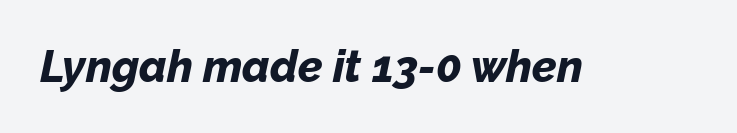
Q: Is the text bold? A: Yes.
Q: Is the text italic (slanted)? A: Yes, it leans right by about 12 degrees.
Q: Is the text underlined? A: No.
Q: Is the spacing between letters normal or unusually wide? A: Normal.
Q: Width (condensed, normal, or wide)? A: Normal.
Q: Stroke contrast? A: Low.
Q: x-height? A: Medium.
Q: Monospaced? A: No.
